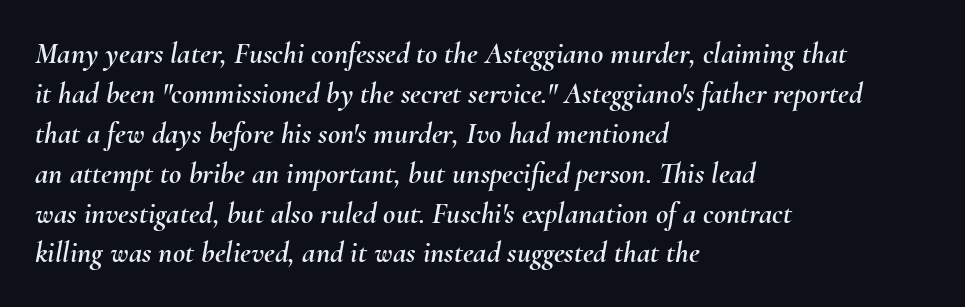
Normally led — the rows are evenly, conventionally spaced. Compared with typical body copy, the letter spacing here is the same. The glyphs are unaccompanied by any horizontal stroke below them. Slanted lettering throughout. The letters advance in unequal steps, a hallmark of proportional type.
